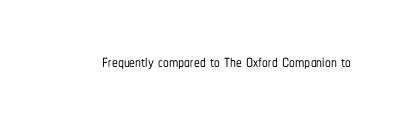
{"italic": "no", "underline": "no", "letter_spacing": "normal", "letter_spacing_em": 0.0, "glyph_px": 23}
